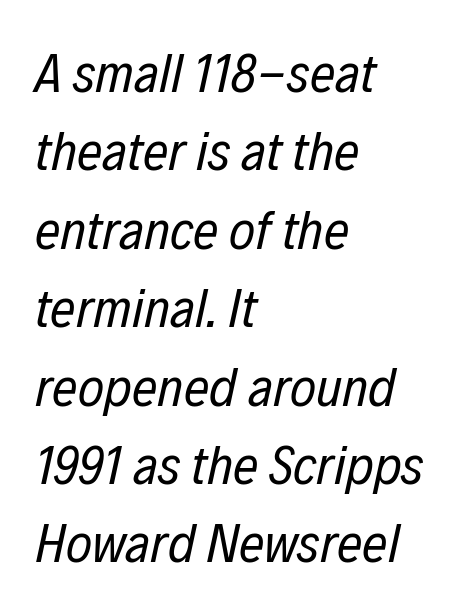
The string is rendered with underlining switched off. The passage shown leans; its letterforms are oblique. The cut favours lightness, reaching ordinary text weight at its darkest. Visually the block forms a straight wall on the left and a jagged coastline on the right. The passage shown has conventional tracking throughout. Evenly set lines give the paragraph a standard silhouette.
